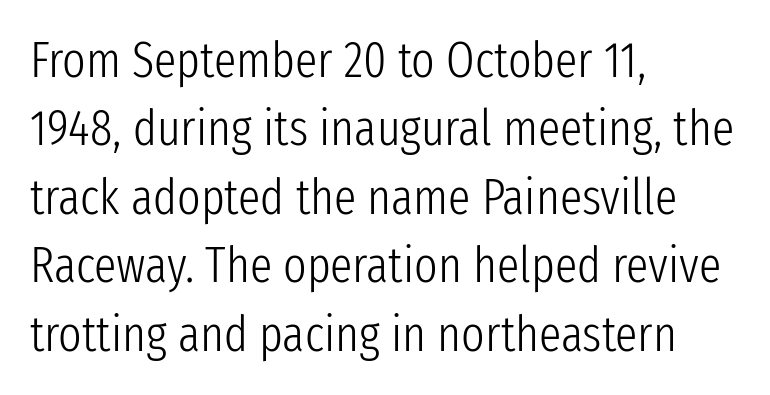
{"serif": "no", "italic": "no", "bold": "no", "weight": "light", "width": "condensed", "stroke_contrast": "low", "x_height": "medium", "monospaced": "no", "underline": "no", "align": "left", "line_spacing": "normal", "line_spacing_ratio": 1.37, "letter_spacing": "normal", "letter_spacing_em": 0.0, "glyph_px": 50}
